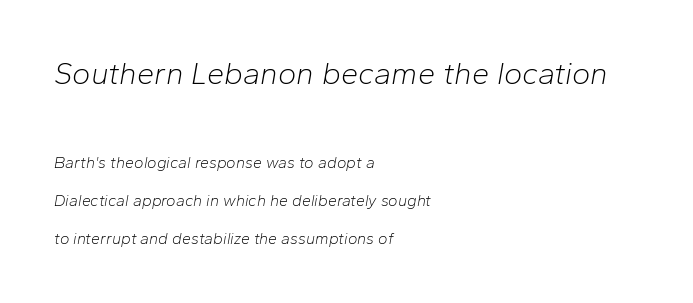
A typesetter would mark this as italic. All the whitespace from short lines collects on the right. You get the large type first, then a drop to smaller type. Descenders hang freely into open space.
